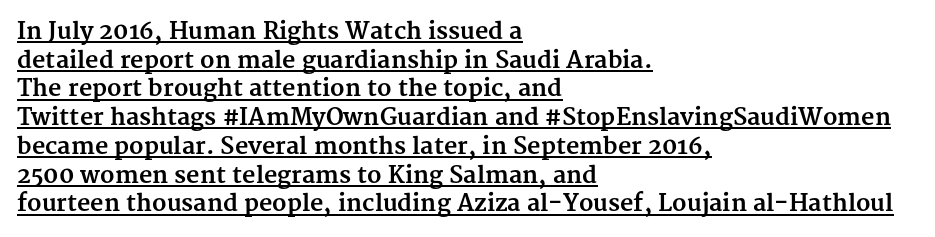
The image shows 23 px bold type, upright; set left-aligned, normal line spacing (1.25x), normal letter spacing, underlined.
